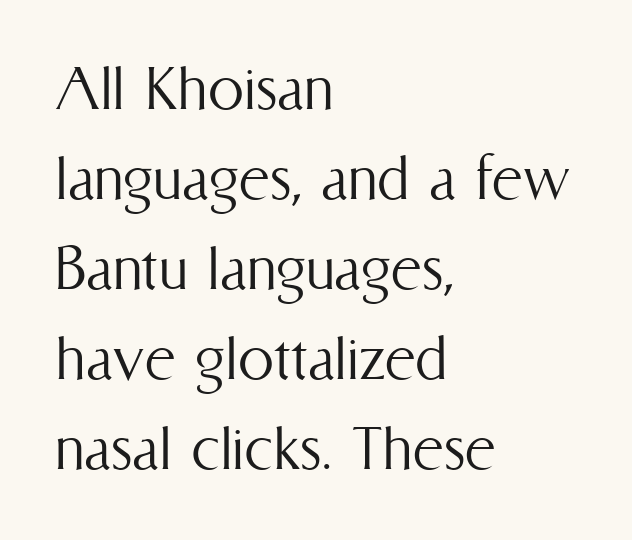
This sample keeps an unexceptional amount of space between lines. Rule under the text: the space is simply empty. The rendering keeps characters at their native spacing. This rendering uses left alignment, leaving the right contour irregular.
